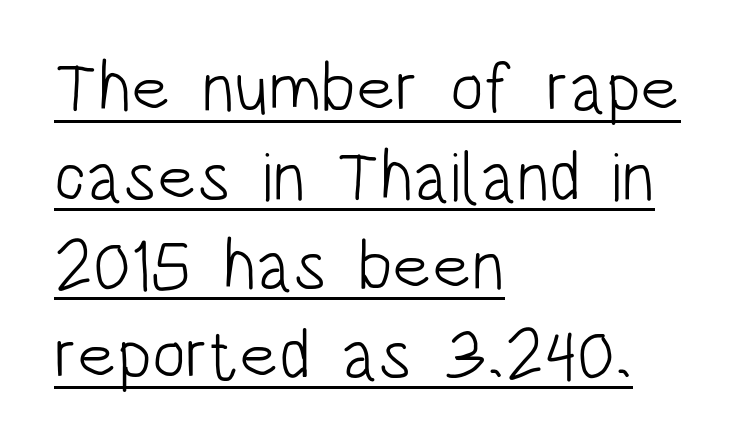
{"serif": "no", "italic": "no", "bold": "no", "weight": "light", "width": "condensed", "stroke_contrast": "low", "x_height": "large", "monospaced": "no", "underline": "yes", "align": "left", "line_spacing": "normal", "line_spacing_ratio": 1.27, "letter_spacing": "normal", "letter_spacing_em": 0.0, "glyph_px": 70}
